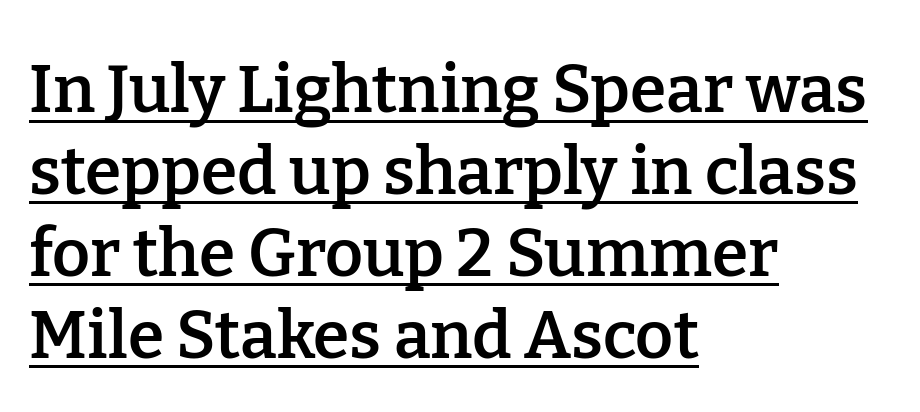
Slightly chunky letters — semibold, I'd say, not full bold. Is there an underline? Yes — a line sits under the letters. Each letter keeps its own natural width here, so spacing adapts to shape. Does the type have serifs? Yes, each stem ends in a small foot.
